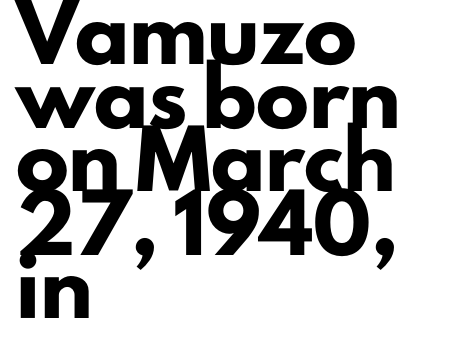
Q: Is the text bold? A: Yes.
Q: Is the text italic (slanted)? A: No, it is upright.
Q: Is the typeface a serif or a sans-serif typeface? A: Sans-serif.
Q: Is the text underlined? A: No.
Q: How is the paragraph aligned? A: Left-aligned.
Q: Is the spacing between letters normal or unusually wide? A: Normal.
Q: Width (condensed, normal, or wide)? A: Normal.
Q: Stroke contrast? A: Low.
Q: x-height? A: Small.
Q: Monospaced? A: No.
